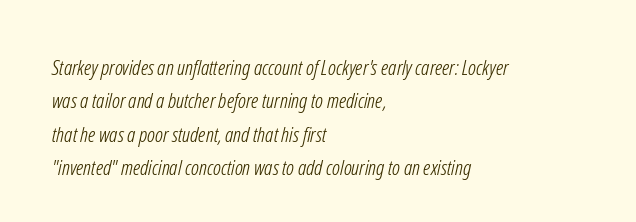
Q: Is the text bold? A: No.
Q: Is the text underlined? A: No.
Q: How is the paragraph aligned? A: Left-aligned.
Q: Is the spacing between letters normal or unusually wide? A: Normal.
Q: Is the spacing between lines tight, normal or loose? A: Normal.
